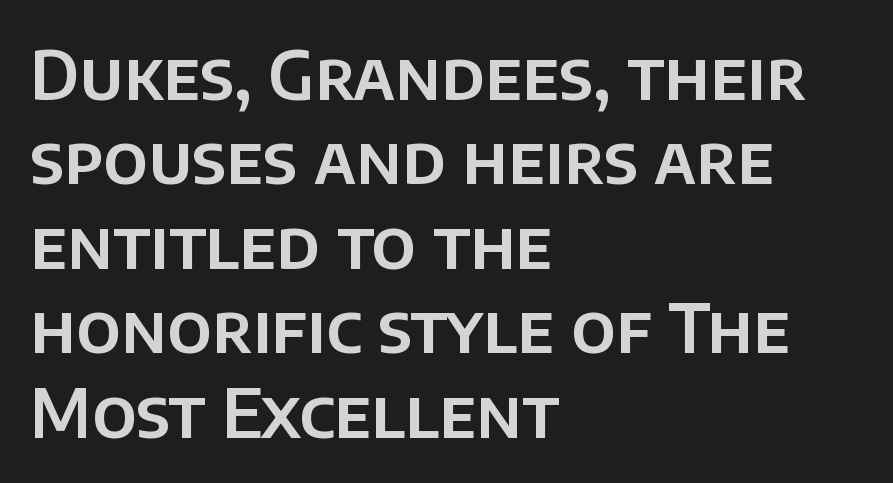
The image shows 67 px sans-serif type, upright; set left-aligned, normal line spacing (1.26x), normal letter spacing, not underlined; low stroke contrast and a large x-height.
